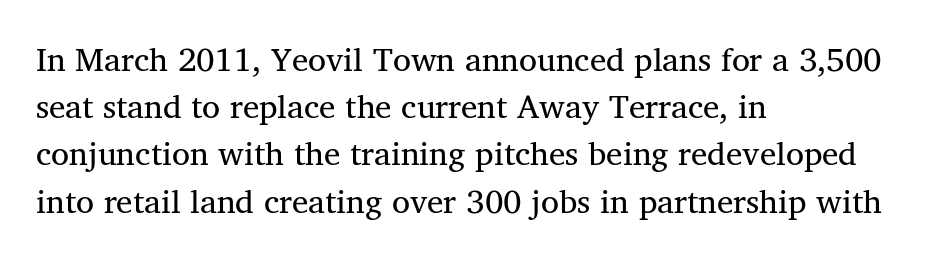
Q: Is the typeface a serif or a sans-serif typeface? A: Serif.
Q: Is the text underlined? A: No.
Q: How is the paragraph aligned? A: Left-aligned.
Q: Is the spacing between letters normal or unusually wide? A: Normal.
Q: Is the spacing between lines tight, normal or loose? A: Normal.
Q: Width (condensed, normal, or wide)? A: Normal.
Q: Stroke contrast? A: Medium.
Q: x-height? A: Medium.
Q: Monospaced? A: No.
